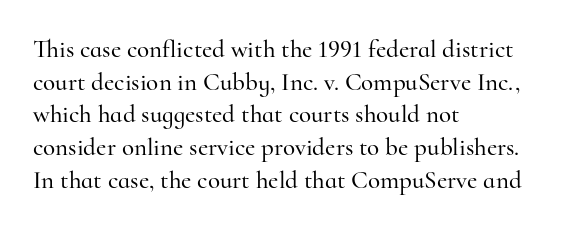
Q: Is the text italic (slanted)? A: No, it is upright.
Q: Is the text underlined? A: No.
Q: How is the paragraph aligned? A: Left-aligned.
Q: Is the spacing between letters normal or unusually wide? A: Normal.
Q: Is the spacing between lines tight, normal or loose? A: Normal.
